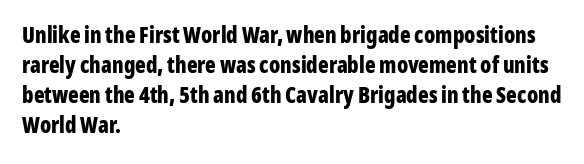
Q: Is the text bold? A: Yes.
Q: Is the text italic (slanted)? A: No, it is upright.
Q: Is the text underlined? A: No.
Q: How is the paragraph aligned? A: Left-aligned.
Q: Is the spacing between letters normal or unusually wide? A: Normal.
Q: Is the spacing between lines tight, normal or loose? A: Normal.
